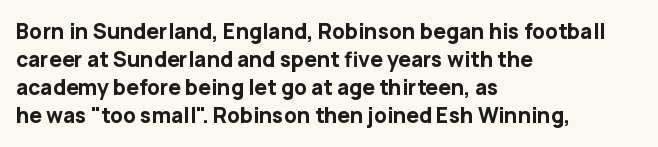
Anything drawn beneath the words? Only blank space. Evenly set lines give the paragraph a standard silhouette. In CSS terms this would be text-align: left. The font's upright variant was chosen for this text. Strokes here are thick enough to call this a true bold.
